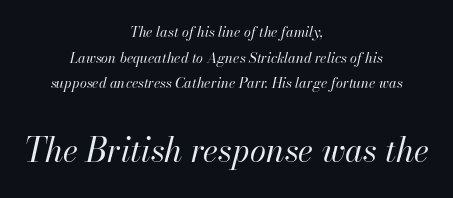
The compositor balanced each line on the midline. The face used here appears at its bigger size in the lower chunk. Rendered with sloped, italic letterforms. Is this a heavy cut? Hardly; it is regular or lighter.
